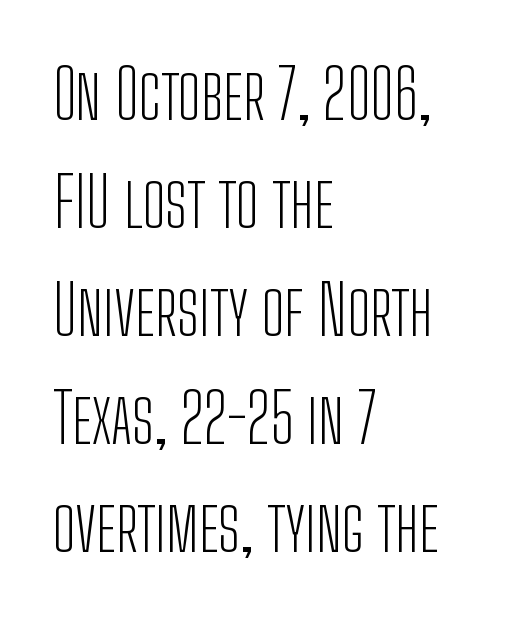
{"serif": "no", "italic": "no", "bold": "no", "weight": "light", "width": "condensed", "stroke_contrast": "low", "x_height": "medium", "monospaced": "no", "underline": "no", "align": "left", "line_spacing": "normal", "line_spacing_ratio": 1.59, "letter_spacing": "normal", "letter_spacing_em": 0.0, "glyph_px": 68}
